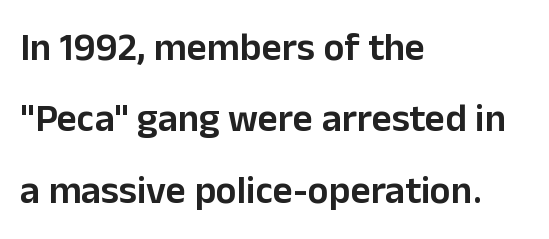
The image shows 39 px semibold sans-serif type, upright; set left-aligned, line spacing 1.83x, normal letter spacing, not underlined; low stroke contrast and a medium x-height.
